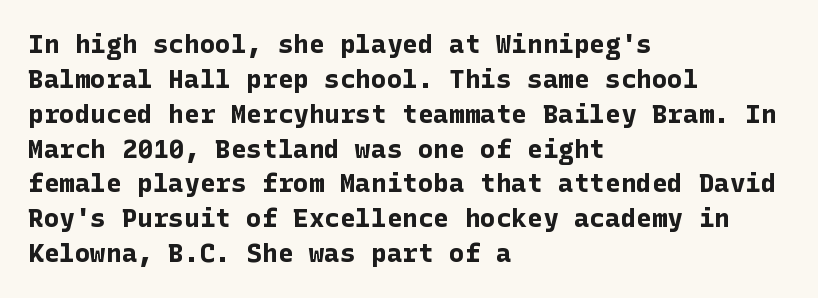
The image shows 26 px bold type, upright; set left-aligned, normal line spacing (1.34x), normal letter spacing, not underlined.
